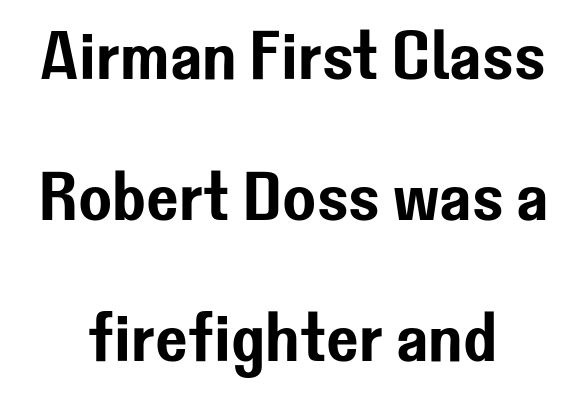
Q: Is the text italic (slanted)? A: No, it is upright.
Q: Is the typeface a serif or a sans-serif typeface? A: Sans-serif.
Q: Is the text underlined? A: No.
Q: How is the paragraph aligned? A: Centered.
Q: Is the spacing between letters normal or unusually wide? A: Normal.
Q: Is the spacing between lines tight, normal or loose? A: Loose.
Q: Width (condensed, normal, or wide)? A: Normal.
Q: Stroke contrast? A: Low.
Q: x-height? A: Medium.
Q: Monospaced? A: No.
